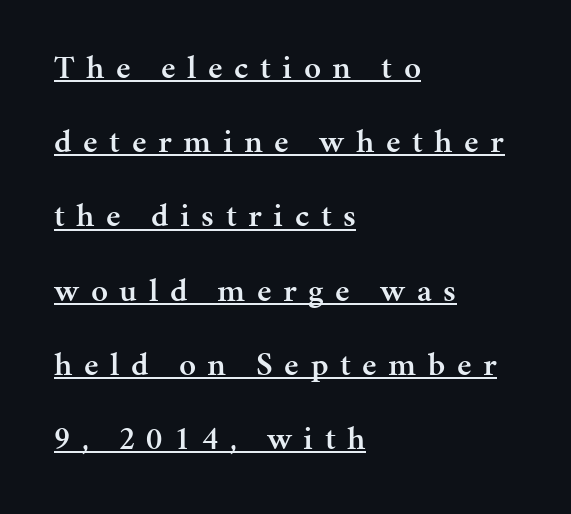
The strokes are fattened partway — semibold, not bold. Where is the straight margin? On the left. Note the varied advance widths — an 'i' is clearly narrower than an 'm'. Notice how the stems are strictly vertical — no italics here. The rendering uses the underline text-decoration. What kind of face is this? One with serifs.
